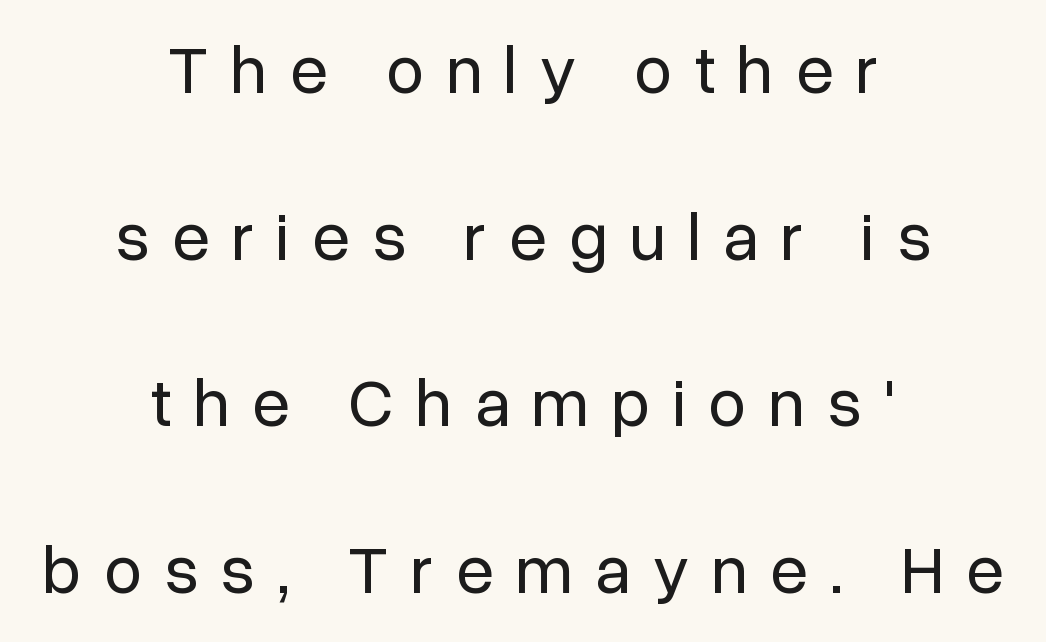
{"serif": "no", "italic": "no", "bold": "no", "weight": "regular", "width": "normal", "stroke_contrast": "low", "x_height": "medium", "monospaced": "no", "underline": "no", "align": "center", "line_spacing": "loose", "line_spacing_ratio": 2.45, "letter_spacing": "wide", "letter_spacing_em": 0.33, "glyph_px": 68}
